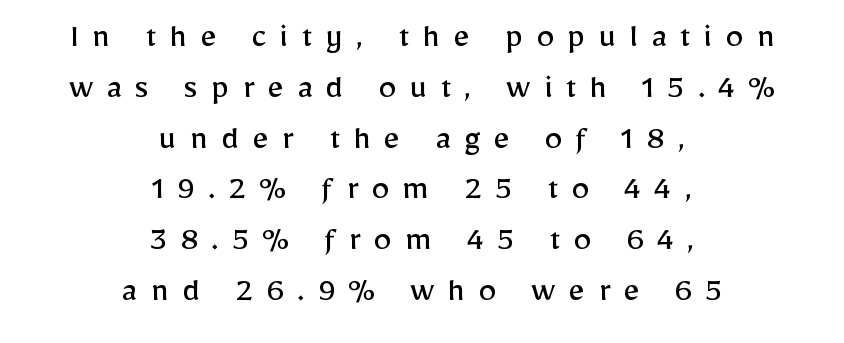
Q: Is the text bold? A: No.
Q: Is the text italic (slanted)? A: No, it is upright.
Q: Is the typeface a serif or a sans-serif typeface? A: Sans-serif.
Q: Is the text underlined? A: No.
Q: How is the paragraph aligned? A: Centered.
Q: Is the spacing between letters normal or unusually wide? A: Unusually wide.
Q: Is the spacing between lines tight, normal or loose? A: Normal.
Q: Width (condensed, normal, or wide)? A: Normal.
Q: Stroke contrast? A: Low.
Q: x-height? A: Medium.
Q: Monospaced? A: No.
